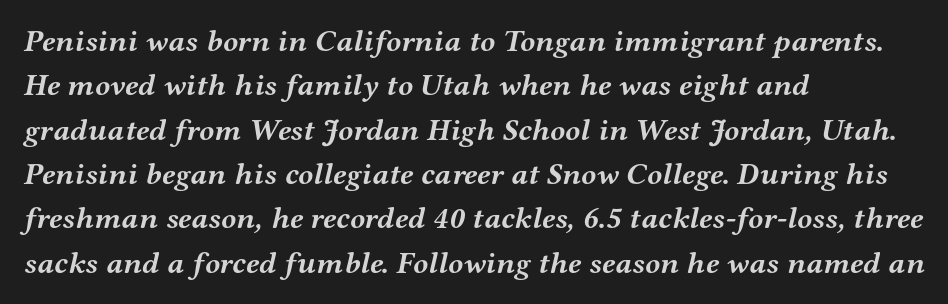
Examine the stroke ends and you'll spot serifs. The gaps between neighbouring characters are ordinary and unremarkable. The whole block is typeset with a tilt. What weight is shown? A full bold with thick strokes. These lines are rendered in a variable-pitch font.
